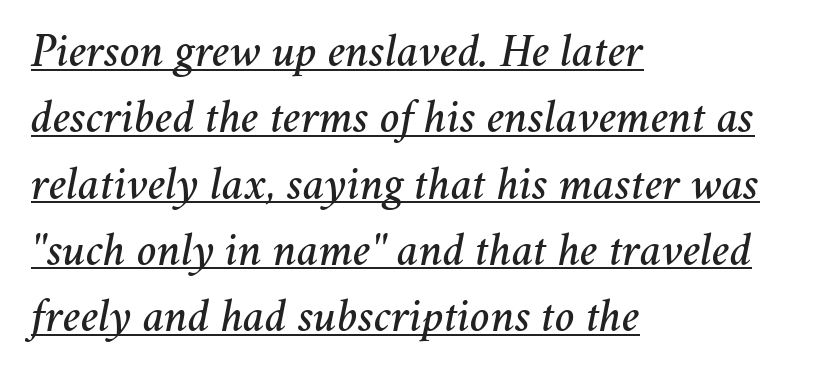
Q: Is the text italic (slanted)? A: Yes, it leans right by about 11 degrees.
Q: Is the text underlined? A: Yes.
Q: How is the paragraph aligned? A: Left-aligned.
Q: Is the spacing between letters normal or unusually wide? A: Normal.
Q: Is the spacing between lines tight, normal or loose? A: Normal.
Q: Width (condensed, normal, or wide)? A: Normal.
Q: Stroke contrast? A: Medium.
Q: x-height? A: Medium.
Q: Monospaced? A: No.
